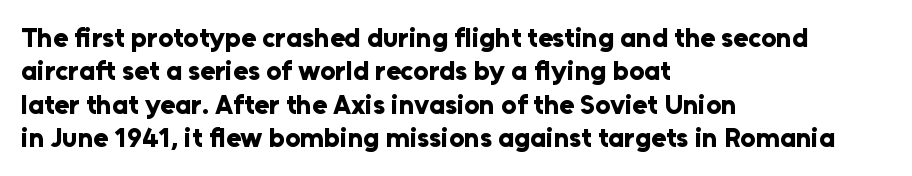
{"italic": "no", "bold": "yes", "underline": "no", "align": "left", "line_spacing_ratio": 1.24, "letter_spacing": "normal", "letter_spacing_em": 0.0, "glyph_px": 27}
